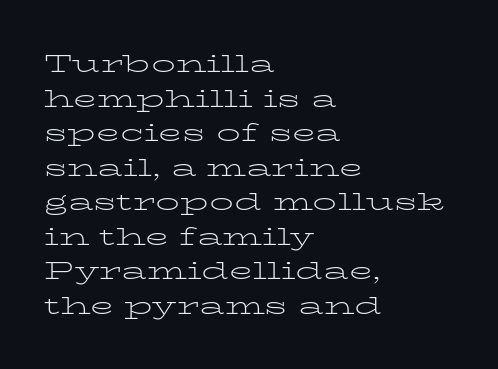
The image shows 24 px text type, upright; set left-aligned, normal line spacing (1.44x), normal letter spacing, not underlined.
